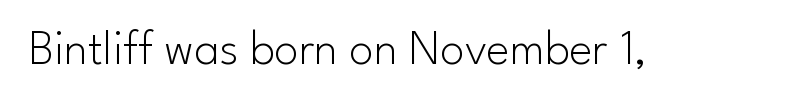
Q: Is the text bold? A: No.
Q: Is the text italic (slanted)? A: No, it is upright.
Q: Is the typeface a serif or a sans-serif typeface? A: Sans-serif.
Q: Is the text underlined? A: No.
Q: Is the spacing between letters normal or unusually wide? A: Normal.
Q: Width (condensed, normal, or wide)? A: Normal.
Q: Stroke contrast? A: Low.
Q: x-height? A: Small.
Q: Monospaced? A: No.
